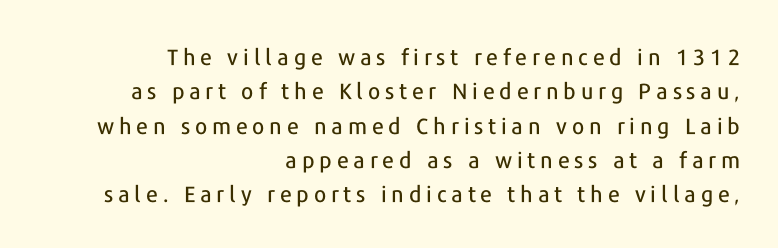
Q: Is the text italic (slanted)? A: No, it is upright.
Q: Is the text underlined? A: No.
Q: How is the paragraph aligned? A: Right-aligned.
Q: Is the spacing between letters normal or unusually wide? A: Unusually wide.
Q: Is the spacing between lines tight, normal or loose? A: Normal.
